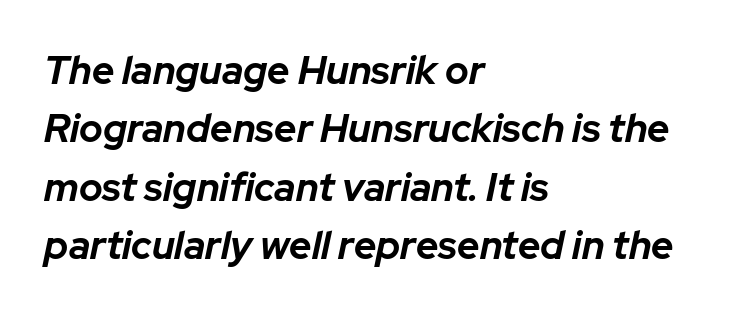
The rendering uses natural spacing where letterforms have individual widths. The passage shown has conventional tracking throughout. The passage shown is emphatically bold. The specimen omits any rule beneath the text block's lines. Which margin do the lines hug? The left one — the right edge is uneven. Rendered with sloped, italic letterforms.
